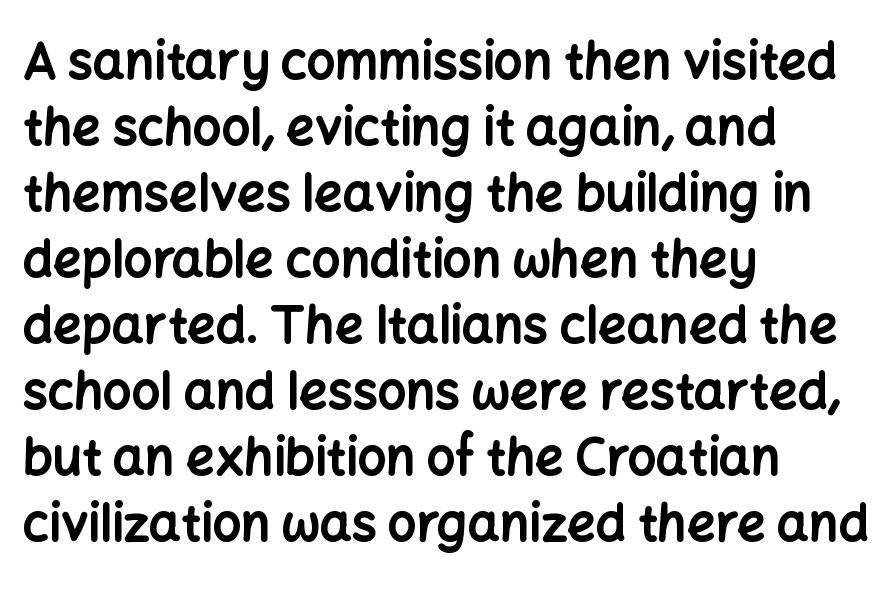
{"serif": "no", "italic": "no", "bold": "yes", "weight": "bold", "width": "normal", "stroke_contrast": "low", "x_height": "medium", "monospaced": "no", "underline": "no", "align": "left", "line_spacing": "normal", "line_spacing_ratio": 1.32, "letter_spacing": "normal", "letter_spacing_em": 0.0, "glyph_px": 50}
